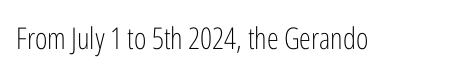
Q: Is the text bold? A: No.
Q: Is the text italic (slanted)? A: No, it is upright.
Q: Is the typeface a serif or a sans-serif typeface? A: Sans-serif.
Q: Is the text underlined? A: No.
Q: Is the spacing between letters normal or unusually wide? A: Normal.
Q: Width (condensed, normal, or wide)? A: Condensed.
Q: Stroke contrast? A: Low.
Q: x-height? A: Medium.
Q: Monospaced? A: No.
